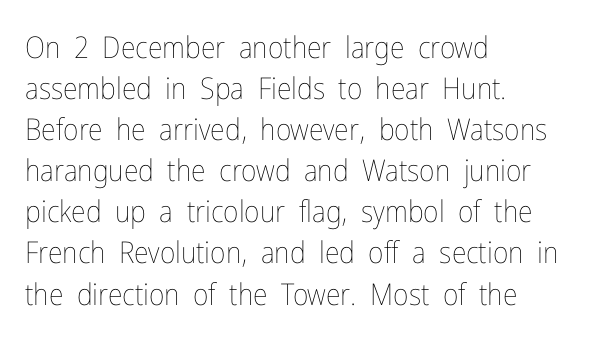
Q: Is the text bold? A: No.
Q: Is the text italic (slanted)? A: No, it is upright.
Q: Is the text underlined? A: No.
Q: How is the paragraph aligned? A: Left-aligned.
Q: Is the spacing between letters normal or unusually wide? A: Normal.
Q: Is the spacing between lines tight, normal or loose? A: Normal.
Q: Width (condensed, normal, or wide)? A: Condensed.
Q: Stroke contrast? A: Low.
Q: x-height? A: Medium.
Q: Monospaced? A: No.
